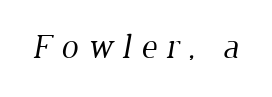
{"serif": "yes", "bold": "no", "weight": "regular", "width": "normal", "stroke_contrast": "low", "x_height": "medium", "monospaced": "no", "underline": "no", "letter_spacing": "wide", "letter_spacing_em": 0.29, "glyph_px": 34}
